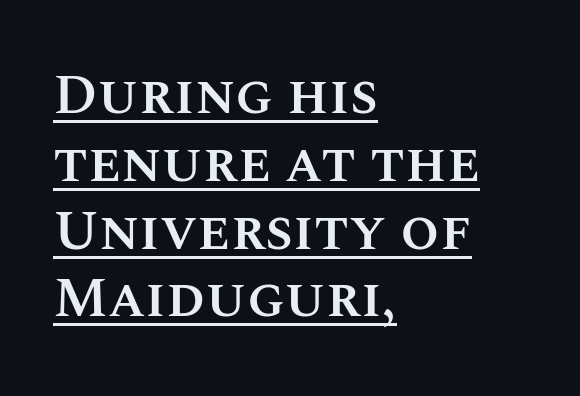
Q: Is the text bold? A: Semi-bold.
Q: Is the text italic (slanted)? A: No, it is upright.
Q: Is the text underlined? A: Yes.
Q: How is the paragraph aligned? A: Left-aligned.
Q: Is the spacing between letters normal or unusually wide? A: Normal.
Q: Width (condensed, normal, or wide)? A: Normal.
Q: Stroke contrast? A: Medium.
Q: x-height? A: Large.
Q: Monospaced? A: No.
